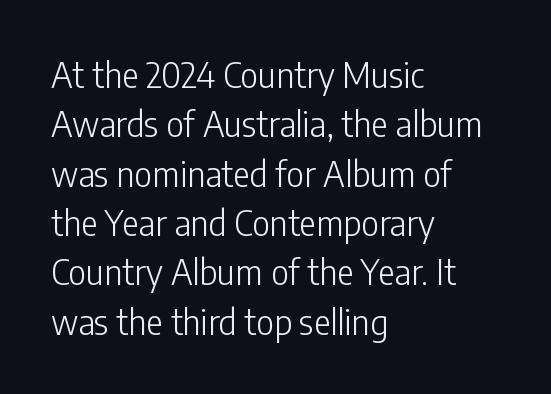
The compositor pushed each line to the left boundary. These lines are composed in type without serifs. Counters stay open thanks to moderate or lighter strokes. Looks like regular typesetting: each glyph gets only the width it needs.
